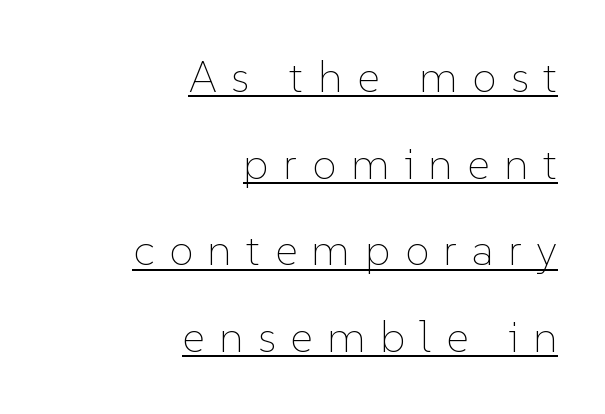
{"italic": "no", "bold": "no", "weight": "thin", "width": "normal", "stroke_contrast": "low", "x_height": "medium", "monospaced": "no", "underline": "yes", "align": "right", "line_spacing": "loose", "line_spacing_ratio": 1.97, "letter_spacing": "wide", "letter_spacing_em": 0.33, "glyph_px": 44}
